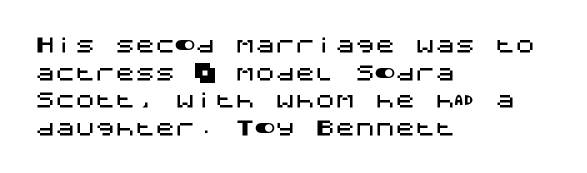
The block of text has a typical density, with ordinary space between rows. The letters stand straight up with perfectly vertical stems. Line starts are locked; line ends wander. Between one letter and the next there's only the usual sliver of space. Type without underlining.
